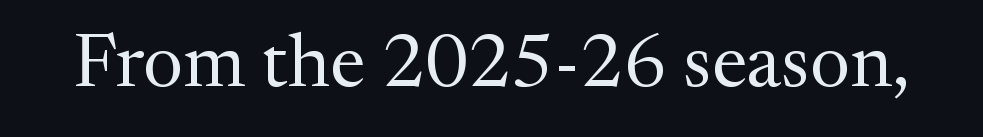
The passage shown is not underscored anywhere. The weight tops out at a normal text grade. This is the regular roman posture of the typeface. Letterform terminals end in serifs throughout the passage. Caption: standard tracking, unaltered.
